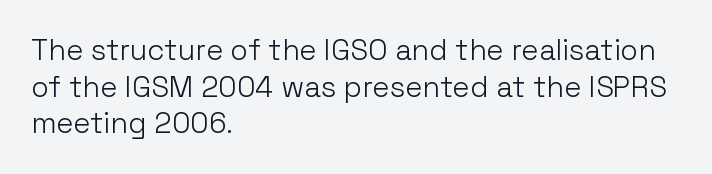
Q: Is the text bold? A: No.
Q: Is the text italic (slanted)? A: No, it is upright.
Q: Is the typeface a serif or a sans-serif typeface? A: Sans-serif.
Q: Is the text underlined? A: No.
Q: How is the paragraph aligned? A: Left-aligned.
Q: Is the spacing between letters normal or unusually wide? A: Normal.
Q: Is the spacing between lines tight, normal or loose? A: Normal.
Q: Width (condensed, normal, or wide)? A: Normal.
Q: Stroke contrast? A: Low.
Q: x-height? A: Medium.
Q: Monospaced? A: No.
